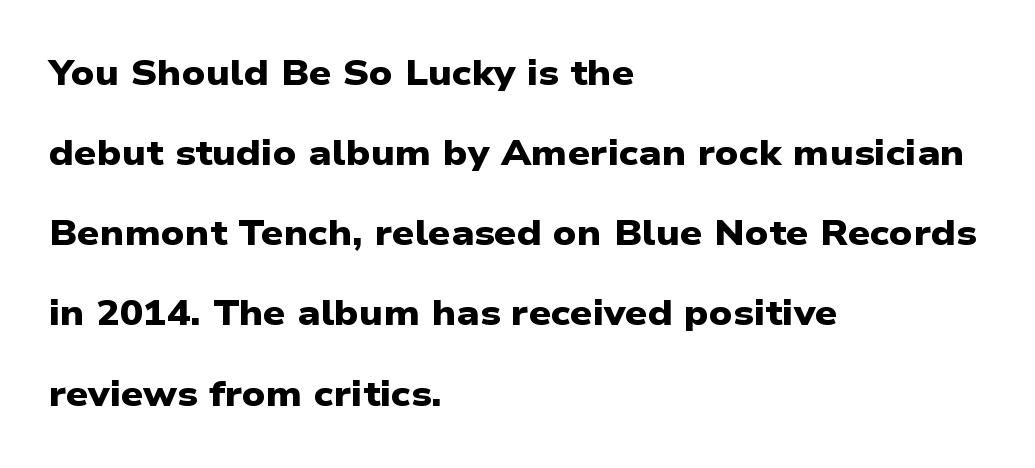
The characters look thick and weighty, a clear bold. You could not count columns in this text — the font is proportionally spaced. Each word holds together tightly as a unit, with standard inter-letter gaps. A typesetter would label this face a sans. The line-height multiplier appears high, well above default.
